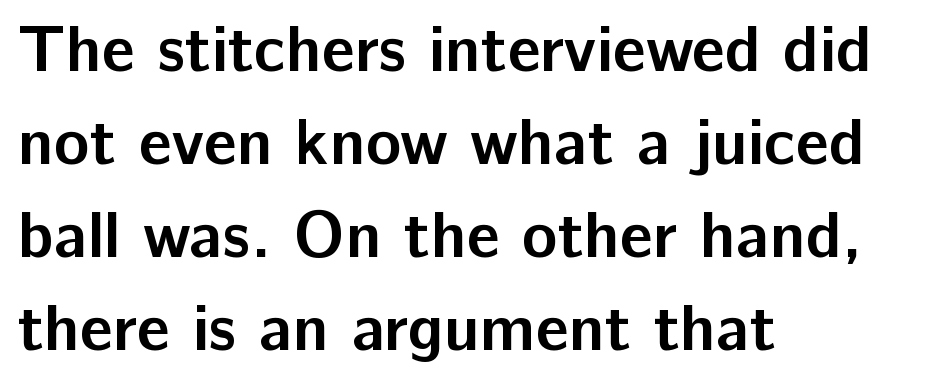
The image shows 66 px semibold sans-serif type, upright; set left-aligned, normal line spacing (1.41x), normal letter spacing, not underlined; low stroke contrast and a medium x-height.
